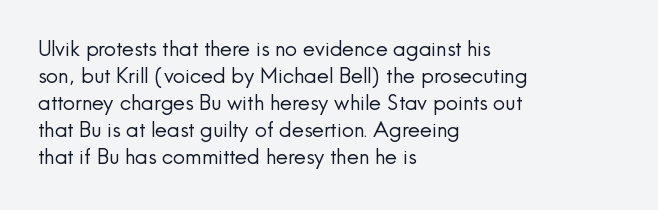
Q: Is the text bold? A: No.
Q: Is the text italic (slanted)? A: No, it is upright.
Q: Is the text underlined? A: No.
Q: How is the paragraph aligned? A: Left-aligned.
Q: Is the spacing between letters normal or unusually wide? A: Normal.
Q: Is the spacing between lines tight, normal or loose? A: Normal.
